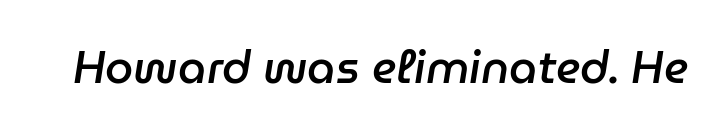
Q: Is the text bold? A: Semi-bold.
Q: Is the text italic (slanted)? A: Yes, it leans right by about 9 degrees.
Q: Is the text underlined? A: No.
Q: Is the spacing between letters normal or unusually wide? A: Normal.
Q: Width (condensed, normal, or wide)? A: Normal.
Q: Stroke contrast? A: Low.
Q: x-height? A: Medium.
Q: Monospaced? A: No.
